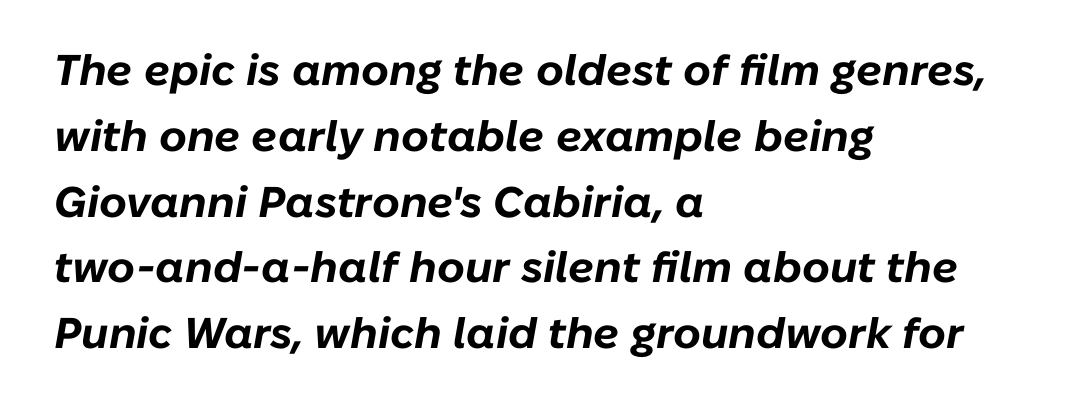
{"italic": "yes", "lean": "right", "slant_degrees": 10, "bold": "yes", "weight": "bold", "width": "normal", "stroke_contrast": "low", "x_height": "medium", "monospaced": "no", "underline": "no", "align": "left", "line_spacing": "normal", "line_spacing_ratio": 1.53, "letter_spacing": "normal", "letter_spacing_em": 0.0, "glyph_px": 43}
